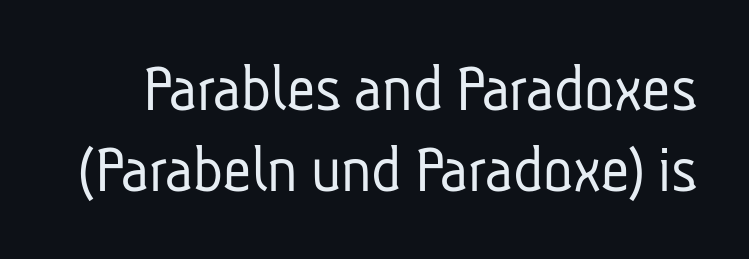
The image shows 69 px light, condensed sans-serif type; set line spacing 1.18x, normal letter spacing, not underlined; low stroke contrast and a medium x-height.
